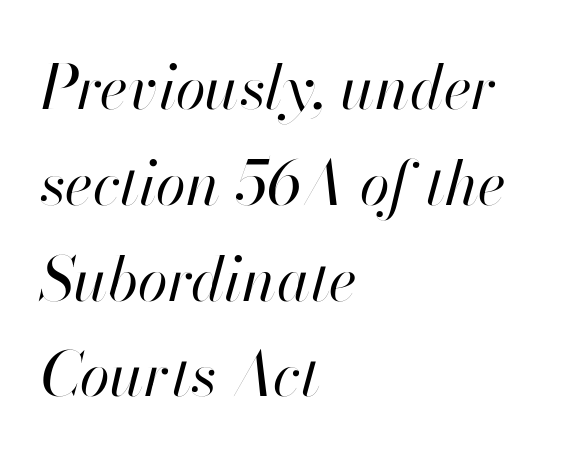
The strokes carry an ordinary text weight at most. In terms of leading, this rendering sits right in the middle. Which margin do the lines hug? The left one — the right edge is uneven. Yep, that's italic — everything's leaning. Each letter keeps its own natural width here, so spacing adapts to shape. The glyphs are unaccompanied by any horizontal stroke below them.
